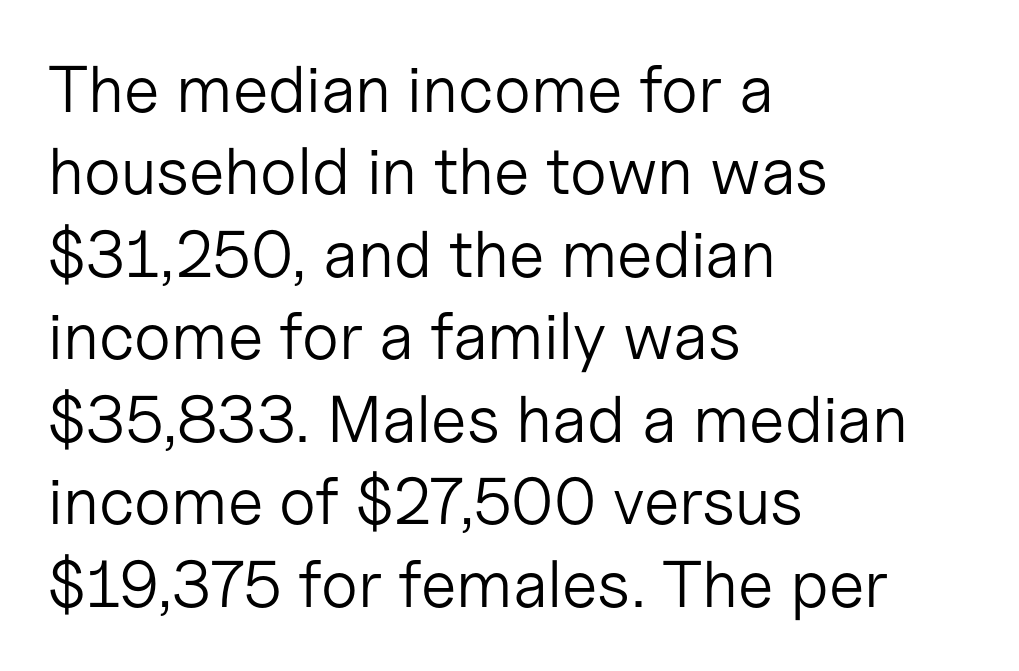
{"serif": "no", "italic": "no", "bold": "no", "weight": "light", "width": "normal", "stroke_contrast": "low", "x_height": "medium", "monospaced": "no", "underline": "no", "align": "left", "line_spacing": "normal", "line_spacing_ratio": 1.25, "letter_spacing": "normal", "letter_spacing_em": 0.0, "glyph_px": 66}
